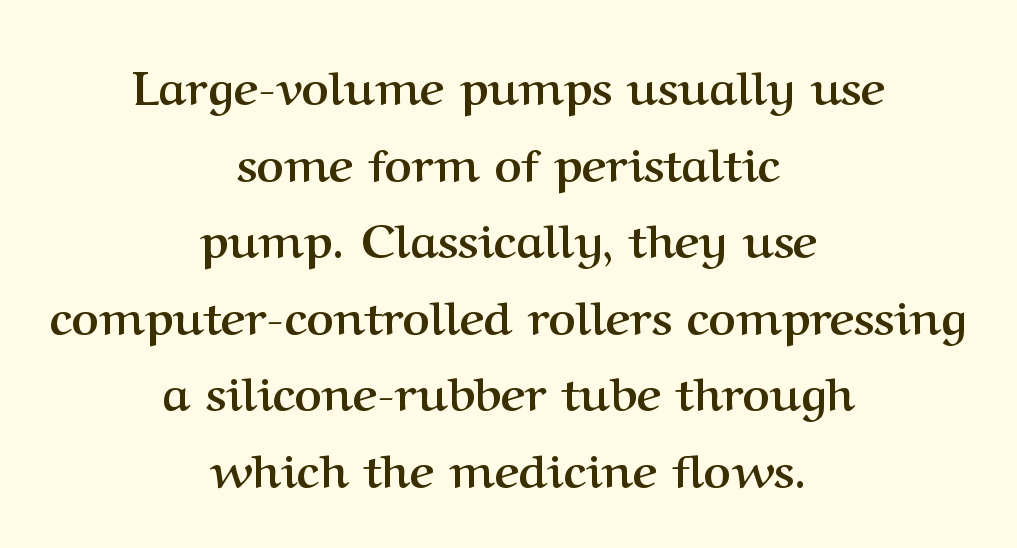
The image shows 47 px semibold serif type, upright; set centered, normal line spacing (1.63x), normal letter spacing, not underlined; medium stroke contrast and a medium x-height.
